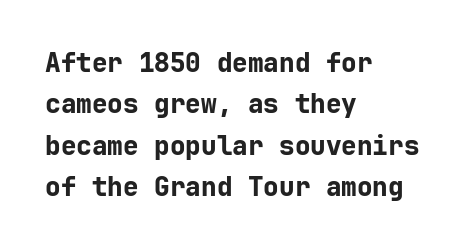
Descenders are the only things crossing below the line. Honestly, the row spacing looks completely unremarkable. The font is running at its bold setting. Inter-character spacing is left at the font's built-in metrics. Vertical strokes here are truly vertical.
